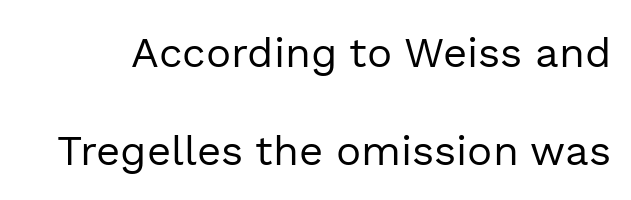
The image shows 42 px regular-weight sans-serif type, upright; set loose line spacing (2.33x), normal letter spacing, not underlined; a medium x-height.
